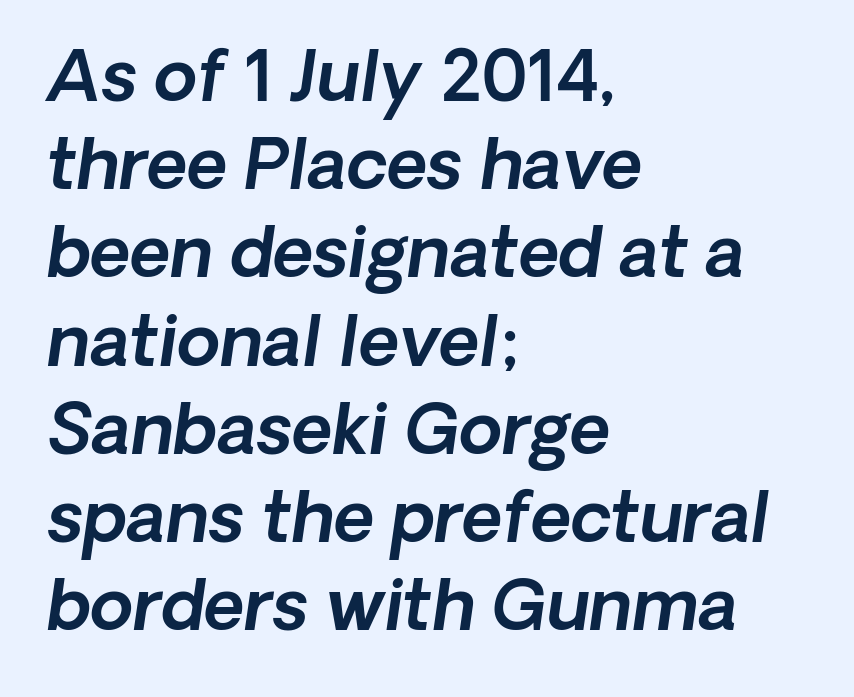
{"italic": "yes", "lean": "right", "slant_degrees": 8, "width": "normal", "x_height": "medium", "monospaced": "no", "underline": "no", "align": "left", "line_spacing": "normal", "line_spacing_ratio": 1.26, "letter_spacing": "normal", "letter_spacing_em": 0.0, "glyph_px": 70}
